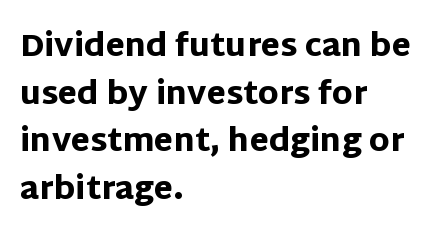
Q: Is the text bold? A: Yes.
Q: Is the text italic (slanted)? A: No, it is upright.
Q: Is the typeface a serif or a sans-serif typeface? A: Sans-serif.
Q: Is the text underlined? A: No.
Q: How is the paragraph aligned? A: Left-aligned.
Q: Is the spacing between letters normal or unusually wide? A: Normal.
Q: Is the spacing between lines tight, normal or loose? A: Normal.
Q: Width (condensed, normal, or wide)? A: Normal.
Q: Stroke contrast? A: Low.
Q: x-height? A: Large.
Q: Monospaced? A: No.
